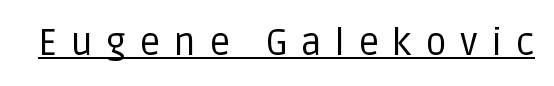
{"serif": "no", "italic": "no", "bold": "no", "weight": "regular", "width": "normal", "stroke_contrast": "low", "x_height": "large", "monospaced": "no", "underline": "yes", "letter_spacing": "wide", "letter_spacing_em": 0.36, "glyph_px": 37}
